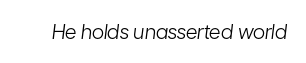
The image shows 20 px text type, italic (leaning right); set normal letter spacing, not underlined.
